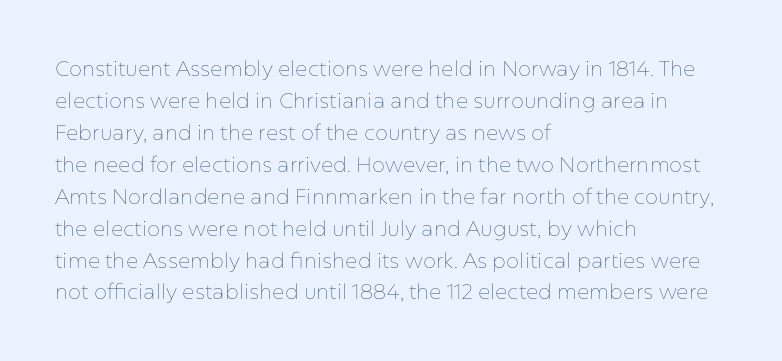
Vertical strokes here are truly vertical. The paragraph has a hard left edge and a soft right edge. The rendering uses a moderate line-height, typical for paragraphs. The cut favours lightness, reaching ordinary text weight at its darkest.
